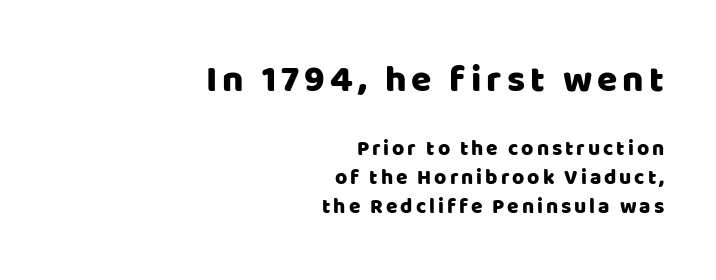
Q: Is the text italic (slanted)? A: No, it is upright.
Q: Is the typeface a serif or a sans-serif typeface? A: Sans-serif.
Q: Is the text underlined? A: No.
Q: How is the paragraph aligned? A: Right-aligned.
Q: Is the spacing between lines tight, normal or loose? A: Normal.
Q: Which block of text is set in a larger size, the first (top) or the second (bottom)? A: The first (top) one.
Q: Width (condensed, normal, or wide)? A: Normal.
Q: Stroke contrast? A: Low.
Q: x-height? A: Large.
Q: Monospaced? A: No.
